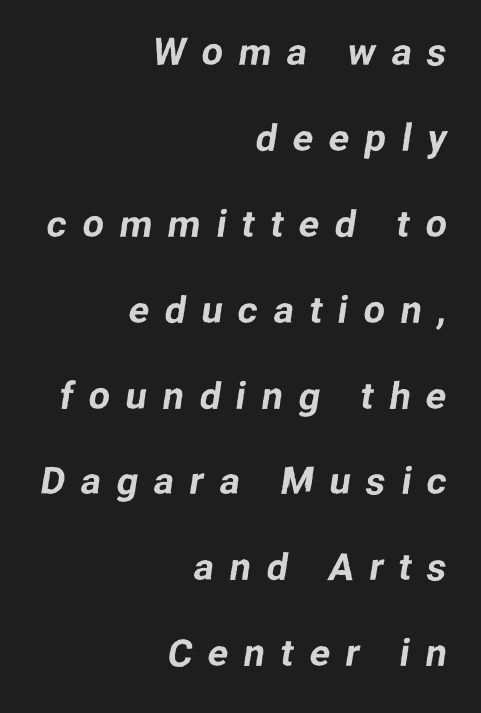
Q: Is the typeface a serif or a sans-serif typeface? A: Sans-serif.
Q: Is the text underlined? A: No.
Q: How is the paragraph aligned? A: Right-aligned.
Q: Is the spacing between letters normal or unusually wide? A: Unusually wide.
Q: Is the spacing between lines tight, normal or loose? A: Loose.
Q: Width (condensed, normal, or wide)? A: Normal.
Q: Stroke contrast? A: Low.
Q: x-height? A: Medium.
Q: Monospaced? A: No.
